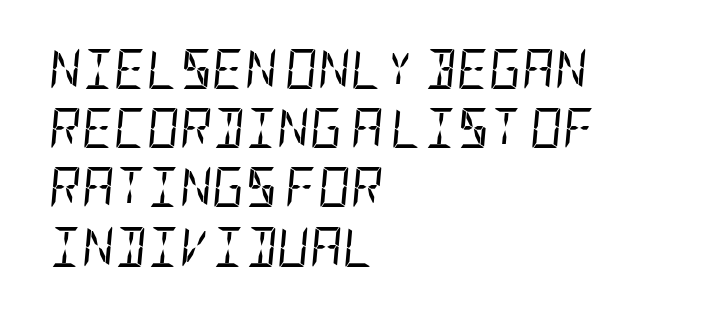
Has an underline been added? It has not. The leading is moderate, giving the passage an even texture. This sample uses plain, unmodified letter spacing. A typesetter would mark this as italic. The lines in this sample share a left origin and differ only in where they stop. Weight class: somewhere from thin through regular.
